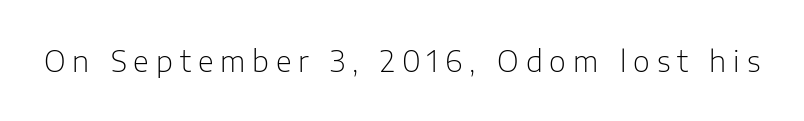
Q: Is the text bold? A: No.
Q: Is the text italic (slanted)? A: No, it is upright.
Q: Is the typeface a serif or a sans-serif typeface? A: Sans-serif.
Q: Is the text underlined? A: No.
Q: Is the spacing between letters normal or unusually wide? A: Unusually wide.
Q: Width (condensed, normal, or wide)? A: Normal.
Q: Stroke contrast? A: Low.
Q: x-height? A: Medium.
Q: Monospaced? A: No.
